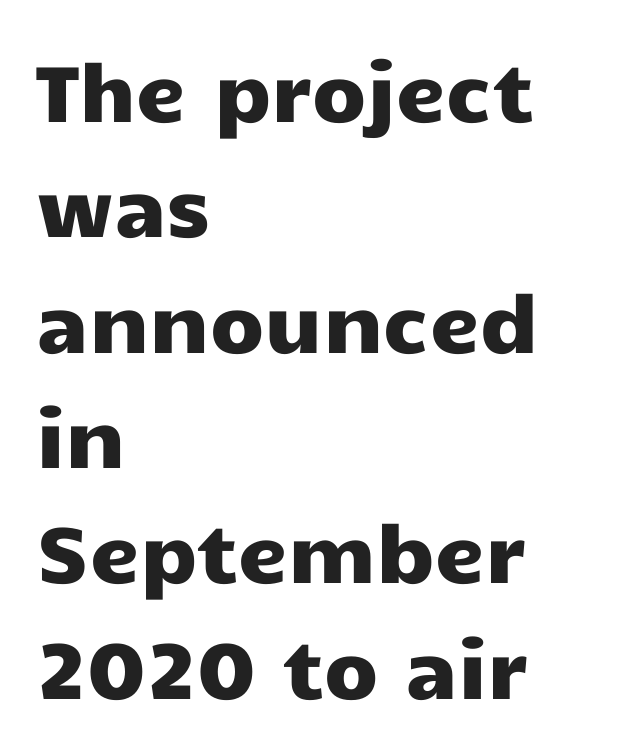
Q: Is the text italic (slanted)? A: No, it is upright.
Q: Is the typeface a serif or a sans-serif typeface? A: Sans-serif.
Q: Is the text underlined? A: No.
Q: How is the paragraph aligned? A: Left-aligned.
Q: Is the spacing between letters normal or unusually wide? A: Normal.
Q: Is the spacing between lines tight, normal or loose? A: Normal.
Q: Width (condensed, normal, or wide)? A: Wide.
Q: Stroke contrast? A: Low.
Q: x-height? A: Medium.
Q: Monospaced? A: No.
